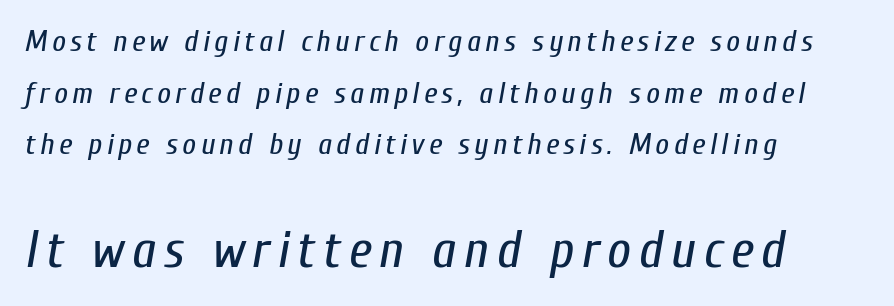
The specimen reads as italic at a glance. This is not heavy type; no bold has been used. Do the characters align in a grid? No, the font is proportional. The ragged edge is on the right, which tells us the setting is flush left. Is the lower block the larger one? Yes — the lower block carries the bigger type.
